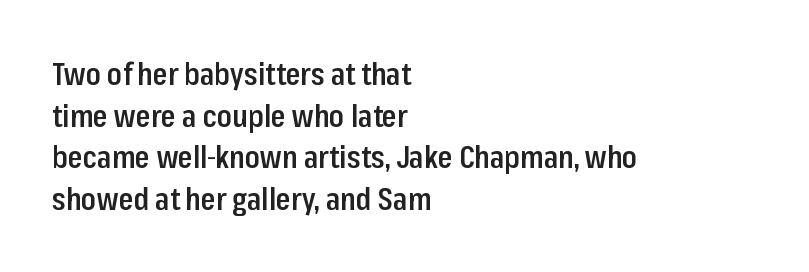
Q: Is the text bold? A: Semi-bold.
Q: Is the text italic (slanted)? A: No, it is upright.
Q: Is the typeface a serif or a sans-serif typeface? A: Sans-serif.
Q: Is the text underlined? A: No.
Q: How is the paragraph aligned? A: Left-aligned.
Q: Is the spacing between letters normal or unusually wide? A: Normal.
Q: Is the spacing between lines tight, normal or loose? A: Normal.
Q: Width (condensed, normal, or wide)? A: Condensed.
Q: Stroke contrast? A: Low.
Q: x-height? A: Medium.
Q: Monospaced? A: No.
